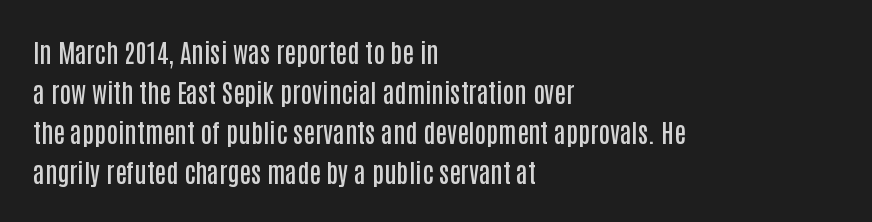
Q: Is the text bold? A: Semi-bold.
Q: Is the text italic (slanted)? A: No, it is upright.
Q: Is the text underlined? A: No.
Q: How is the paragraph aligned? A: Left-aligned.
Q: Is the spacing between letters normal or unusually wide? A: Normal.
Q: Is the spacing between lines tight, normal or loose? A: Normal.
